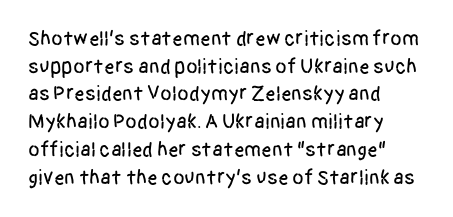
Q: Is the text italic (slanted)? A: No, it is upright.
Q: Is the text underlined? A: No.
Q: How is the paragraph aligned? A: Left-aligned.
Q: Is the spacing between letters normal or unusually wide? A: Normal.
Q: Is the spacing between lines tight, normal or loose? A: Normal.
